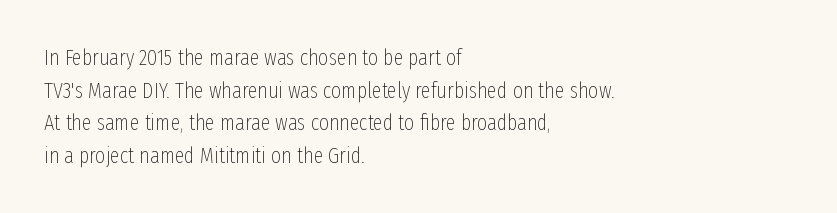
Q: Is the text bold? A: No.
Q: Is the text italic (slanted)? A: No, it is upright.
Q: Is the text underlined? A: No.
Q: How is the paragraph aligned? A: Left-aligned.
Q: Is the spacing between letters normal or unusually wide? A: Normal.
Q: Is the spacing between lines tight, normal or loose? A: Normal.
